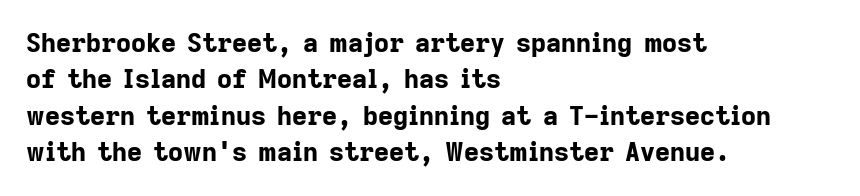
The image shows 26 px bold type, upright; set left-aligned, normal line spacing (1.4x), normal letter spacing, not underlined.
